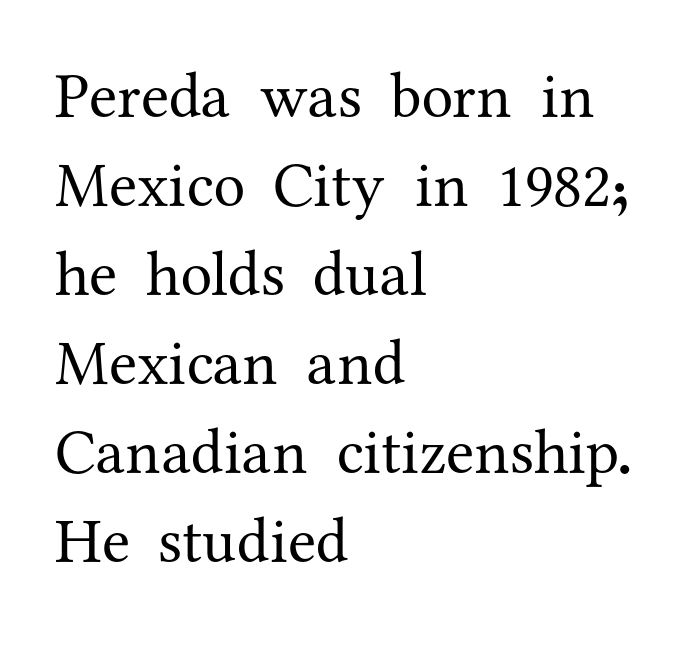
{"serif": "yes", "italic": "no", "bold": "no", "weight": "regular", "width": "normal", "stroke_contrast": "medium", "x_height": "medium", "monospaced": "no", "underline": "no", "align": "left", "line_spacing": "normal", "line_spacing_ratio": 1.39, "letter_spacing": "normal", "letter_spacing_em": 0.0, "glyph_px": 64}
